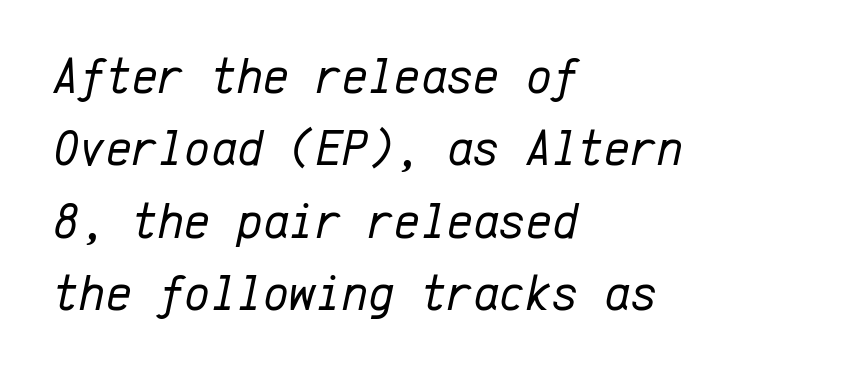
Between one letter and the next there's only the usual sliver of space. No chunkiness to these letters — they're not bold. Line beginnings align vertically; line endings do not. Slant detected: the letters are inclined.
